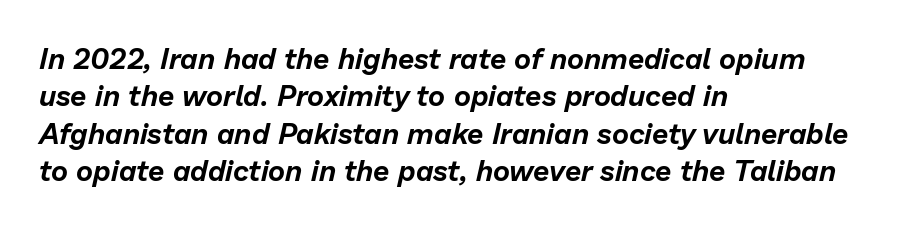
Q: Is the text italic (slanted)? A: Yes, it leans right by about 13 degrees.
Q: Is the text underlined? A: No.
Q: How is the paragraph aligned? A: Left-aligned.
Q: Is the spacing between letters normal or unusually wide? A: Normal.
Q: Is the spacing between lines tight, normal or loose? A: Normal.
Q: Width (condensed, normal, or wide)? A: Normal.
Q: Stroke contrast? A: Low.
Q: x-height? A: Medium.
Q: Monospaced? A: No.
